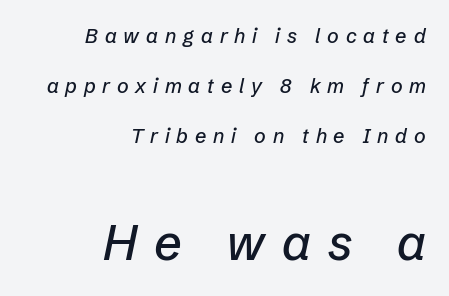
The gap between lines stays unmarked. Larger block? The one below; the one above is distinctly smaller. These lines are set flush right with a ragged left edge. Is this a fixed-width face? No — the glyphs have proportional, varying widths. When letters slant like this, we call the style italic. Spacing between characters has been opened up far beyond the box default.
